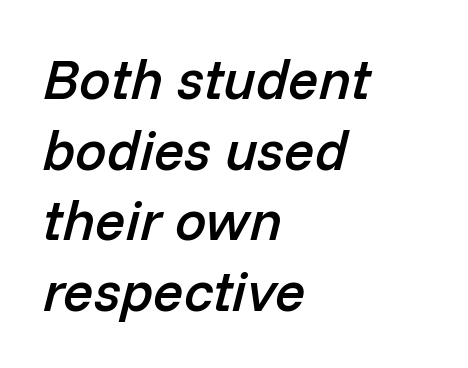
{"italic": "yes", "lean": "right", "slant_degrees": 14, "bold": "semi", "weight": "semibold", "width": "normal", "stroke_contrast": "low", "x_height": "medium", "monospaced": "no", "underline": "no", "align": "left", "line_spacing": "normal", "line_spacing_ratio": 1.26, "letter_spacing": "normal", "letter_spacing_em": 0.0, "glyph_px": 56}
